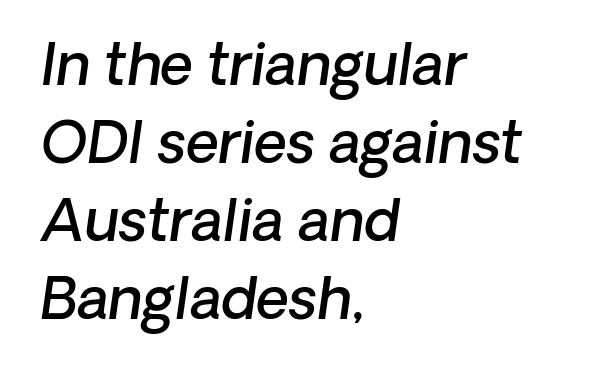
The image shows 57 px semibold sans-serif type; set left-aligned, normal line spacing (1.37x), normal letter spacing, not underlined; low stroke contrast and a medium x-height.
